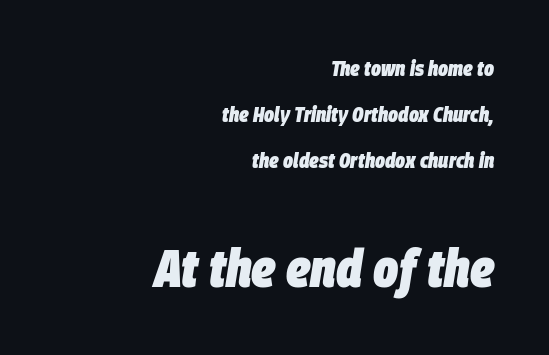
{"italic": "yes", "lean": "right", "slant_degrees": 9, "bold": "yes", "weight": "heavy", "width": "condensed", "stroke_contrast": "low", "x_height": "large", "monospaced": "no", "underline": "no", "align": "right", "line_spacing": "loose", "line_spacing_ratio": 2.19, "letter_spacing": "normal", "letter_spacing_em": 0.0, "larger_block": "second", "size_ratio": 2.52, "glyph_px": 53}
